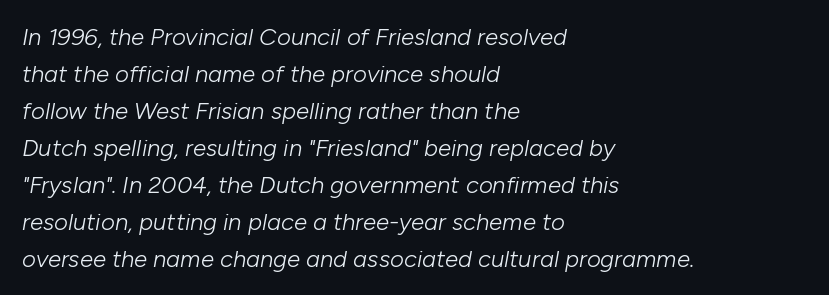
Q: Is the text bold? A: No.
Q: Is the text italic (slanted)? A: Yes, it leans right by about 10 degrees.
Q: Is the text underlined? A: No.
Q: How is the paragraph aligned? A: Left-aligned.
Q: Is the spacing between letters normal or unusually wide? A: Normal.
Q: Is the spacing between lines tight, normal or loose? A: Normal.
